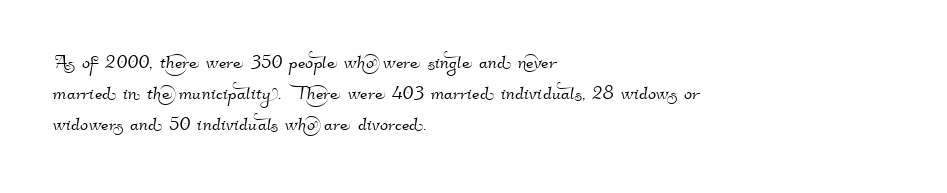
The image shows 24 px text type; set left-aligned, normal line spacing (1.29x), normal letter spacing, not underlined.
